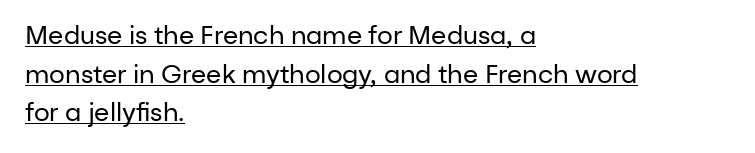
The image shows 25 px text type, upright; set left-aligned, normal line spacing (1.55x), normal letter spacing, underlined.
